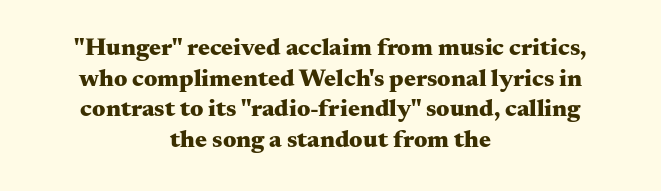
{"italic": "no", "bold": "yes", "underline": "no", "align": "center", "line_spacing_ratio": 1.23, "letter_spacing": "normal", "letter_spacing_em": 0.0, "glyph_px": 25}
